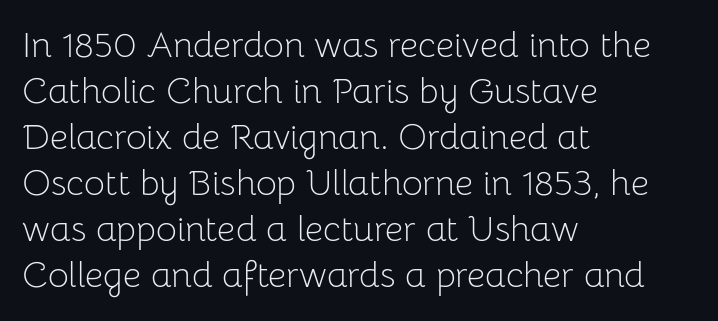
No word sits above an underline. Is there much room between lines? A standard amount, neither cramped nor airy. There is no visible air inserted between adjacent glyphs. Each letter's strokes conclude bluntly, with no projecting serifs. The setting favours the left margin, as ordinary paragraphs usually do. These lines were composed using upright roman letters.
